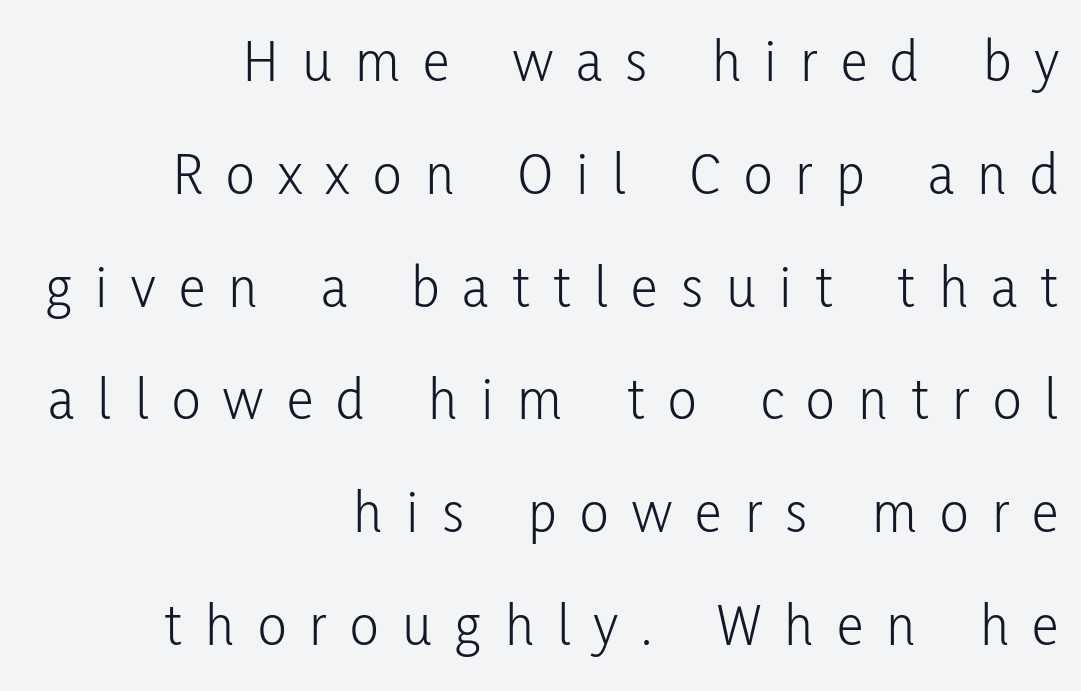
The image shows 60 px light, condensed sans-serif type, upright; set right-aligned, line spacing 1.88x, unusually wide letter spacing (+0.39 em), not underlined; low stroke contrast and a medium x-height.
